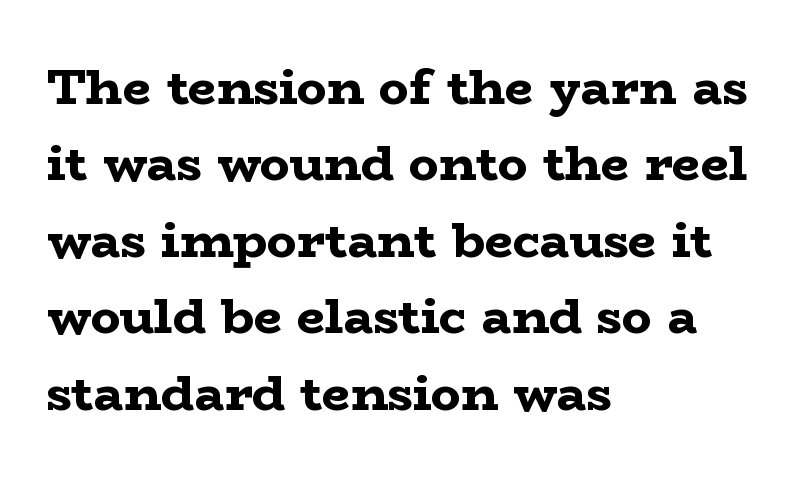
Q: Is the text bold? A: Yes.
Q: Is the text italic (slanted)? A: No, it is upright.
Q: Is the typeface a serif or a sans-serif typeface? A: Serif.
Q: Is the text underlined? A: No.
Q: How is the paragraph aligned? A: Left-aligned.
Q: Is the spacing between letters normal or unusually wide? A: Normal.
Q: Is the spacing between lines tight, normal or loose? A: Normal.
Q: Width (condensed, normal, or wide)? A: Wide.
Q: Stroke contrast? A: Low.
Q: x-height? A: Medium.
Q: Monospaced? A: No.
